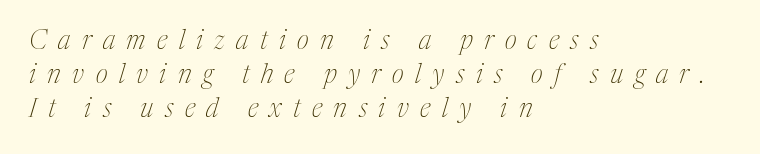
Q: Is the text bold? A: No.
Q: Is the text italic (slanted)? A: Yes, it leans right by about 17 degrees.
Q: Is the text underlined? A: No.
Q: How is the paragraph aligned? A: Left-aligned.
Q: Is the spacing between letters normal or unusually wide? A: Unusually wide.
Q: Is the spacing between lines tight, normal or loose? A: Normal.
